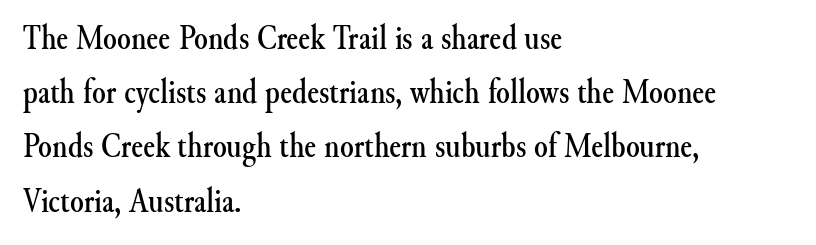
{"serif": "yes", "italic": "no", "width": "normal", "stroke_contrast": "medium", "x_height": "small", "monospaced": "no", "underline": "no", "align": "left", "line_spacing": "normal", "line_spacing_ratio": 1.55, "letter_spacing": "normal", "letter_spacing_em": 0.0, "glyph_px": 35}
